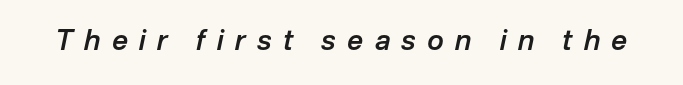
{"italic": "yes", "lean": "right", "slant_degrees": 12, "bold": "semi", "weight": "semibold", "width": "normal", "stroke_contrast": "low", "x_height": "medium", "monospaced": "no", "underline": "no", "letter_spacing": "wide", "letter_spacing_em": 0.4, "glyph_px": 28}
